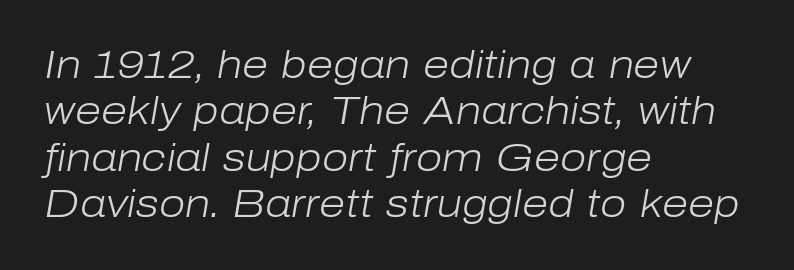
{"italic": "yes", "lean": "right", "slant_degrees": 10, "bold": "no", "weight": "light", "width": "normal", "stroke_contrast": "low", "x_height": "medium", "monospaced": "no", "underline": "no", "align": "left", "line_spacing_ratio": 1.22, "letter_spacing": "normal", "letter_spacing_em": 0.0, "glyph_px": 38}
